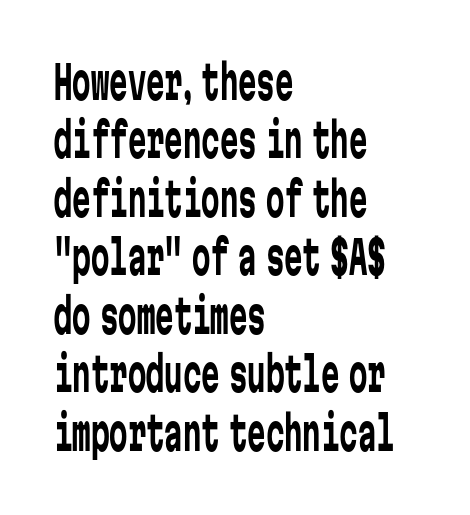
Q: Is the text bold? A: No.
Q: Is the text italic (slanted)? A: No, it is upright.
Q: Is the typeface a serif or a sans-serif typeface? A: Sans-serif.
Q: Is the text underlined? A: No.
Q: How is the paragraph aligned? A: Left-aligned.
Q: Is the spacing between letters normal or unusually wide? A: Normal.
Q: Is the spacing between lines tight, normal or loose? A: Normal.
Q: Width (condensed, normal, or wide)? A: Condensed.
Q: Stroke contrast? A: Low.
Q: x-height? A: Medium.
Q: Monospaced? A: Yes.
